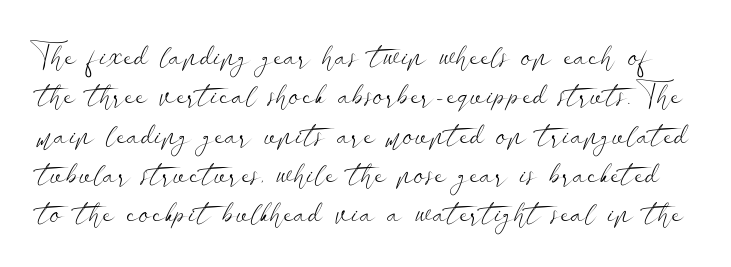
{"serif": "no", "bold": "no", "weight": "light", "width": "wide", "stroke_contrast": "low", "x_height": "small", "monospaced": "no", "underline": "no", "line_spacing_ratio": 1.23, "letter_spacing": "normal", "letter_spacing_em": 0.0, "glyph_px": 32}
